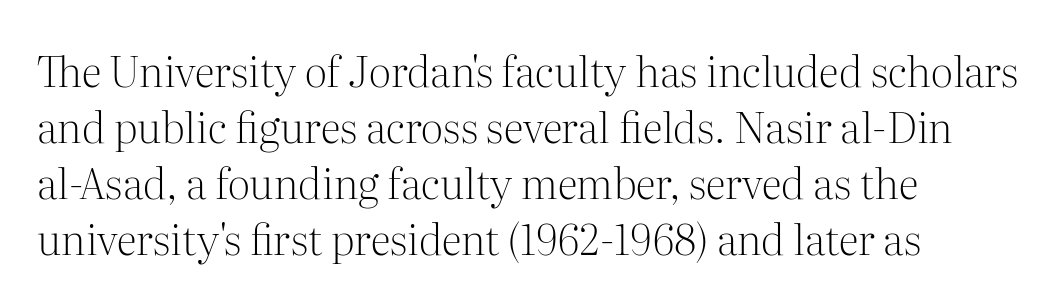
The image shows 42 px light serif type, upright; set left-aligned, normal line spacing (1.33x), normal letter spacing, not underlined; medium stroke contrast and a medium x-height.
